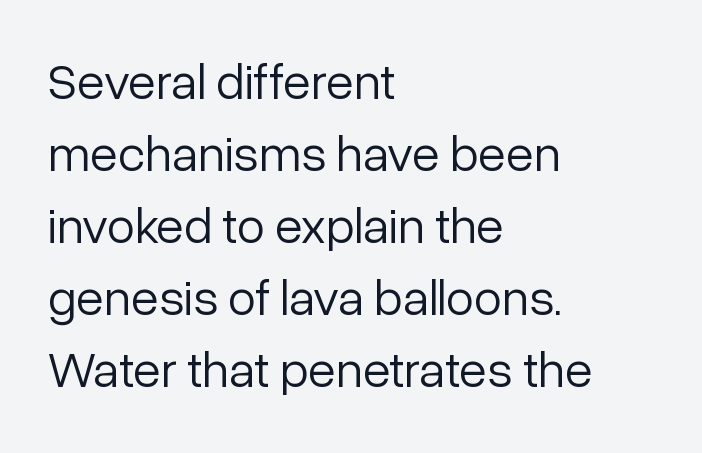
This is roman type, the default non-slanted kind. A typesetter would call this leading conventional body-copy spacing. Students, note that the glyphs here touch the page at normal intervals. The glyphs in this specimen are sans serif.
